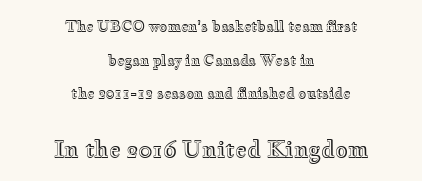
Note: smaller setting up top, larger setting below. Each new line begins a long way beneath the previous one. The setting favours the middle, as headings and verse often do. Designer's note — italics off, roman on.
